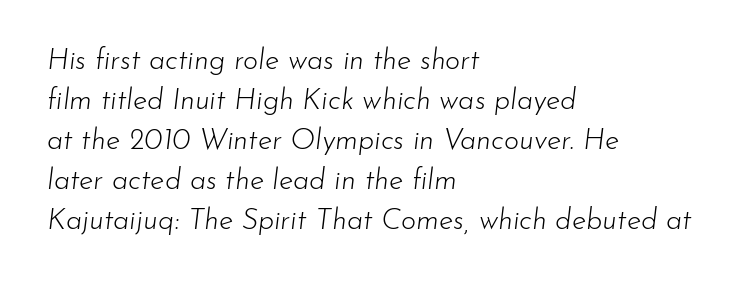
Q: Is the text bold? A: No.
Q: Is the text italic (slanted)? A: Yes, it leans right by about 7 degrees.
Q: Is the text underlined? A: No.
Q: How is the paragraph aligned? A: Left-aligned.
Q: Is the spacing between letters normal or unusually wide? A: Normal.
Q: Is the spacing between lines tight, normal or loose? A: Normal.
Q: Width (condensed, normal, or wide)? A: Normal.
Q: Stroke contrast? A: Low.
Q: x-height? A: Small.
Q: Monospaced? A: No.
